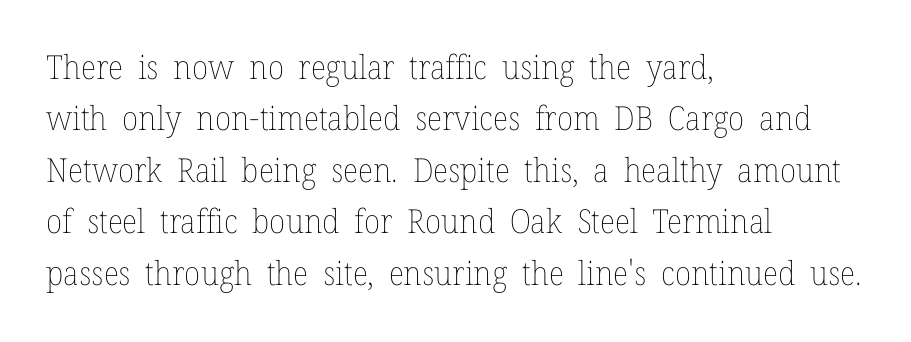
This is not heavy type; no bold has been used. Each letter keeps its own natural width here, so spacing adapts to shape. The text block is weighted toward the left margin, trailing off unevenly rightward. Has an underline been added? It has not. Unlike italic type, these characters show no tilt at all.
